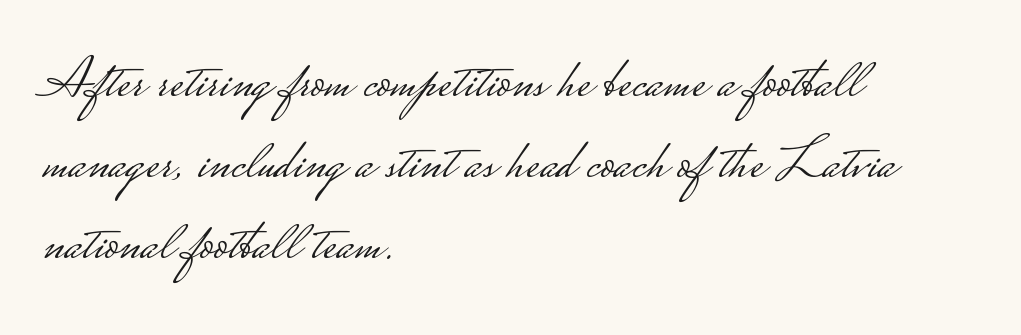
The designer went with a sans here, leaving each stem footless. Casual observation: everything's shoved over to the left. Caption: face not bold, strokes unweighted. Do the characters align in a grid? No, the font is proportional.
